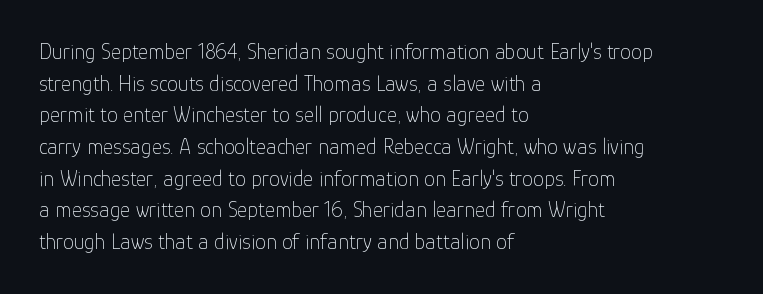
The image shows 22 px text type, upright; set left-aligned, normal line spacing (1.44x), normal letter spacing, not underlined.
